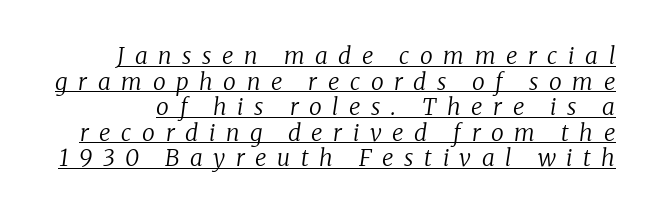
Q: Is the text bold? A: No.
Q: Is the text italic (slanted)? A: Yes, it leans right by about 8 degrees.
Q: Is the text underlined? A: Yes.
Q: Is the spacing between letters normal or unusually wide? A: Unusually wide.
Q: Is the spacing between lines tight, normal or loose? A: Tight.
